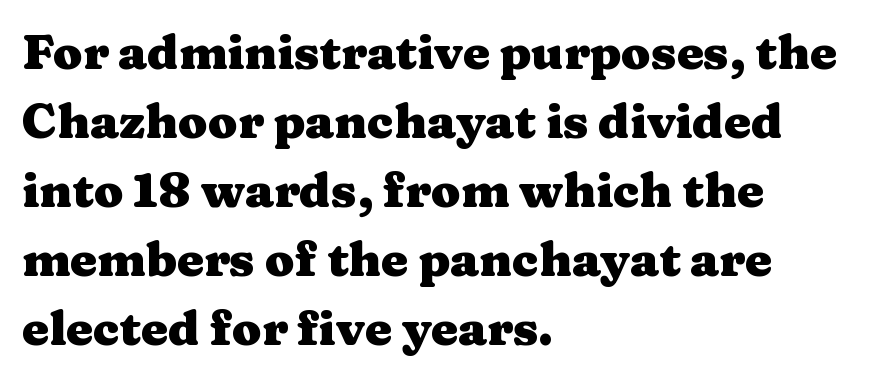
The image shows 48 px heavy, wide serif type, upright; set left-aligned, normal line spacing (1.44x), normal letter spacing, not underlined; medium stroke contrast and a medium x-height.
